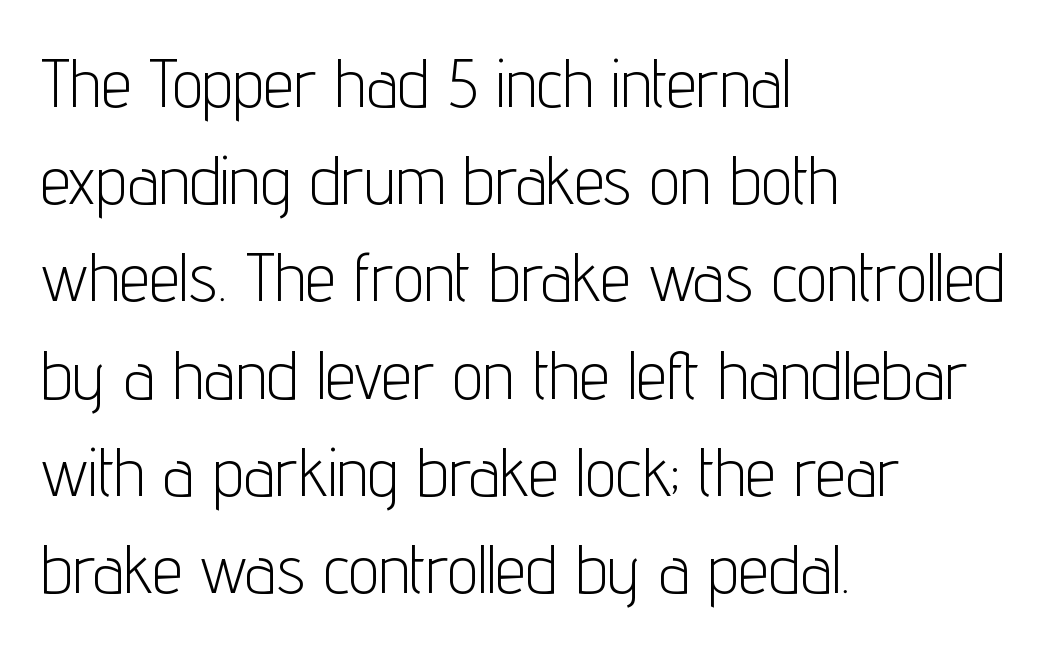
Q: Is the text bold? A: No.
Q: Is the text italic (slanted)? A: No, it is upright.
Q: Is the typeface a serif or a sans-serif typeface? A: Sans-serif.
Q: Is the text underlined? A: No.
Q: How is the paragraph aligned? A: Left-aligned.
Q: Is the spacing between letters normal or unusually wide? A: Normal.
Q: Is the spacing between lines tight, normal or loose? A: Normal.
Q: Width (condensed, normal, or wide)? A: Condensed.
Q: Stroke contrast? A: Low.
Q: x-height? A: Medium.
Q: Monospaced? A: No.
